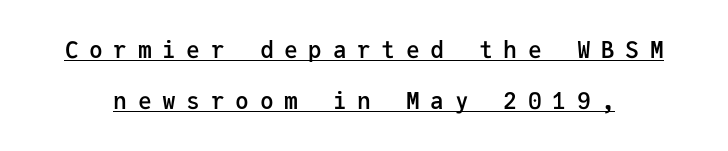
Q: Is the text bold? A: Semi-bold.
Q: Is the text italic (slanted)? A: No, it is upright.
Q: Is the text underlined? A: Yes.
Q: Is the spacing between letters normal or unusually wide? A: Unusually wide.
Q: Is the spacing between lines tight, normal or loose? A: Loose.
